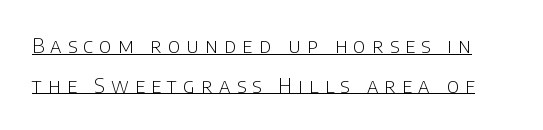
{"italic": "no", "bold": "no", "underline": "yes", "line_spacing": "loose", "line_spacing_ratio": 1.98, "letter_spacing": "wide", "letter_spacing_em": 0.31, "glyph_px": 20}
